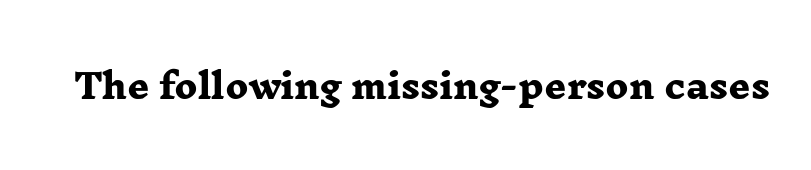
The image shows 34 px heavy, wide serif type; set normal letter spacing, not underlined; low stroke contrast and a medium x-height.
